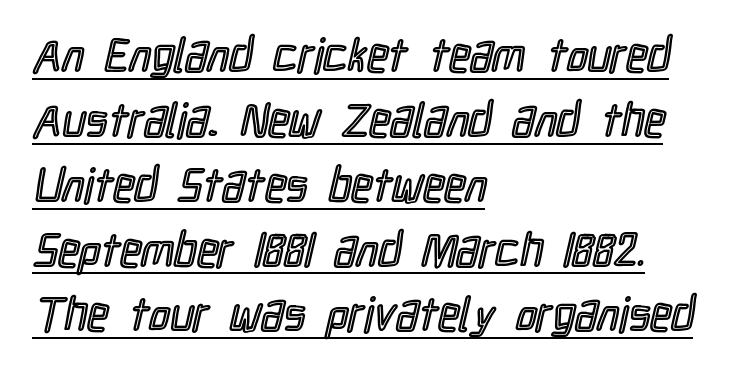
The block of text has a typical density, with ordinary space between rows. Is this a fixed-width face? No — the glyphs have proportional, varying widths. Caption: standard tracking, unaltered. The typesetter has applied underlining to the passage shown.
